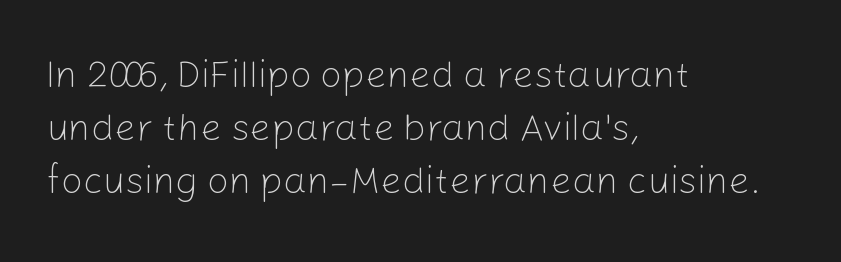
Q: Is the text bold? A: No.
Q: Is the text italic (slanted)? A: No, it is upright.
Q: Is the typeface a serif or a sans-serif typeface? A: Sans-serif.
Q: Is the text underlined? A: No.
Q: How is the paragraph aligned? A: Left-aligned.
Q: Is the spacing between letters normal or unusually wide? A: Normal.
Q: Is the spacing between lines tight, normal or loose? A: Normal.
Q: Width (condensed, normal, or wide)? A: Normal.
Q: Stroke contrast? A: Low.
Q: x-height? A: Medium.
Q: Monospaced? A: No.
